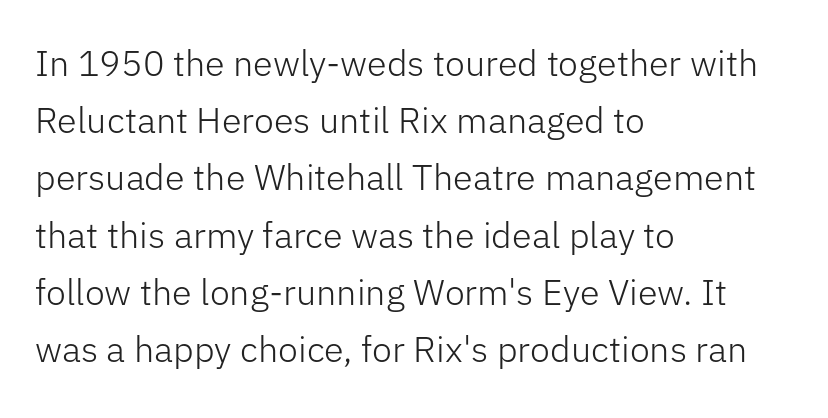
Line starts are locked; line ends wander. You could not count columns in this text — the font is proportionally spaced. The line texture is even and compact thanks to regular tracking. Examine the stroke ends and you'll find no serifs.
